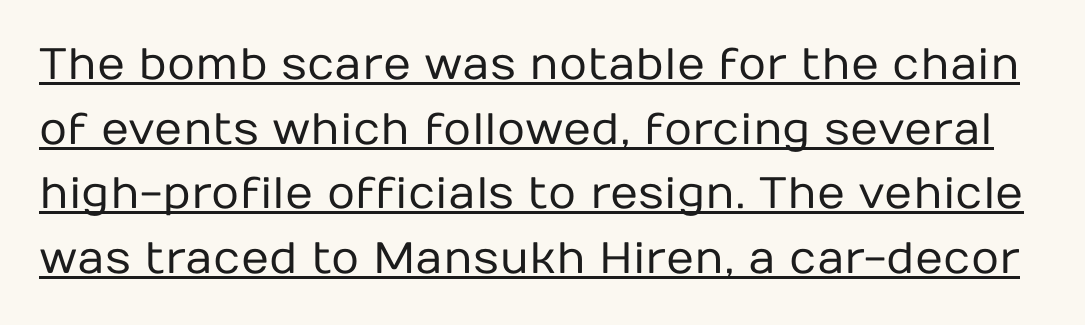
Q: Is the text bold? A: No.
Q: Is the text italic (slanted)? A: No, it is upright.
Q: Is the typeface a serif or a sans-serif typeface? A: Sans-serif.
Q: Is the text underlined? A: Yes.
Q: Is the spacing between letters normal or unusually wide? A: Normal.
Q: Is the spacing between lines tight, normal or loose? A: Normal.
Q: Width (condensed, normal, or wide)? A: Normal.
Q: Stroke contrast? A: Low.
Q: x-height? A: Medium.
Q: Monospaced? A: No.
